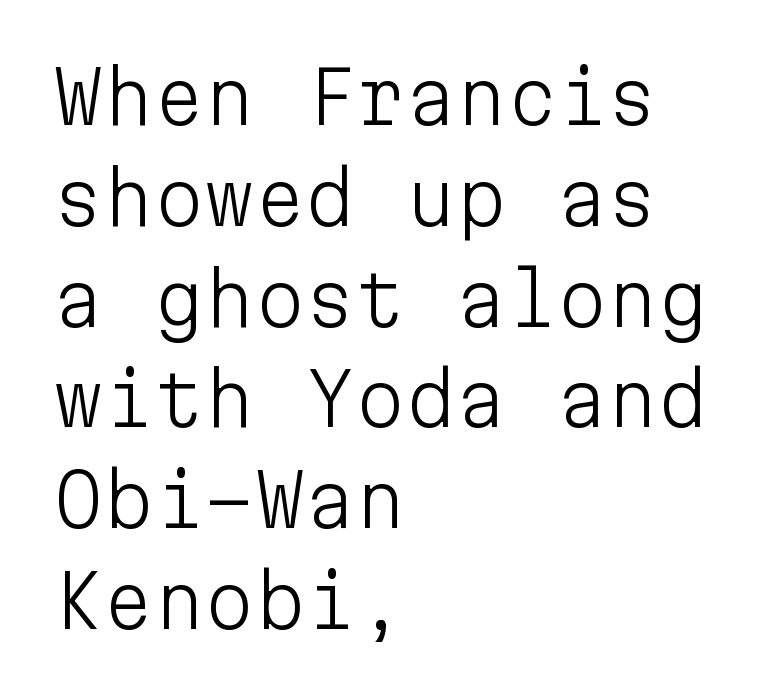
Q: Is the text bold? A: No.
Q: Is the text italic (slanted)? A: No, it is upright.
Q: Is the typeface a serif or a sans-serif typeface? A: Sans-serif.
Q: Is the text underlined? A: No.
Q: How is the paragraph aligned? A: Left-aligned.
Q: Is the spacing between letters normal or unusually wide? A: Normal.
Q: Is the spacing between lines tight, normal or loose? A: Normal.
Q: Width (condensed, normal, or wide)? A: Normal.
Q: Stroke contrast? A: Low.
Q: x-height? A: Medium.
Q: Monospaced? A: Yes.
